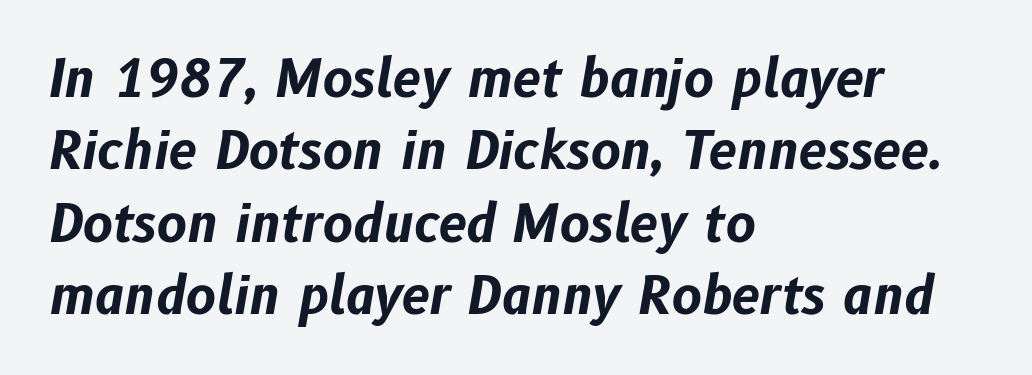
Q: Is the text bold? A: Yes.
Q: Is the text italic (slanted)? A: Yes, it leans right by about 10 degrees.
Q: Is the text underlined? A: No.
Q: How is the paragraph aligned? A: Left-aligned.
Q: Is the spacing between letters normal or unusually wide? A: Normal.
Q: Is the spacing between lines tight, normal or loose? A: Normal.
Q: Width (condensed, normal, or wide)? A: Normal.
Q: Stroke contrast? A: Low.
Q: x-height? A: Medium.
Q: Monospaced? A: No.
